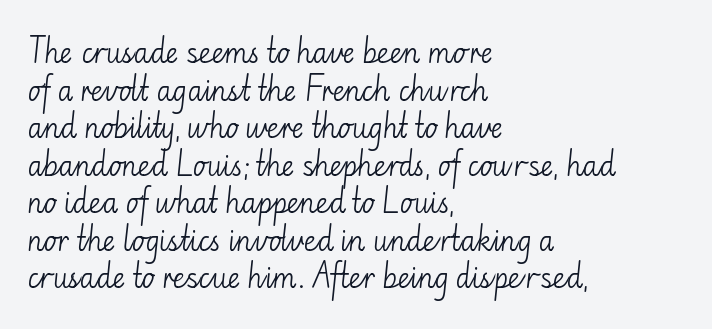
A bare baseline throughout the passage. Inter-character spacing is left at the font's built-in metrics. Vertical spacing — default. The ragged edge is on the right, which tells us the setting is flush left. The font sits on the lighter half of the weight spectrum, regular included.
